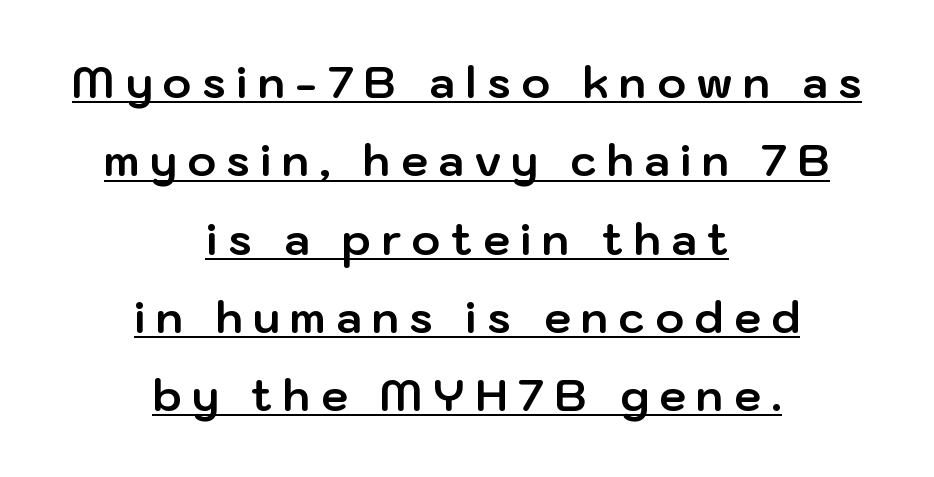
Q: Is the text bold? A: Yes.
Q: Is the text italic (slanted)? A: No, it is upright.
Q: Is the typeface a serif or a sans-serif typeface? A: Sans-serif.
Q: Is the text underlined? A: Yes.
Q: How is the paragraph aligned? A: Centered.
Q: Is the spacing between letters normal or unusually wide? A: Unusually wide.
Q: Width (condensed, normal, or wide)? A: Normal.
Q: Stroke contrast? A: Low.
Q: x-height? A: Medium.
Q: Monospaced? A: No.
